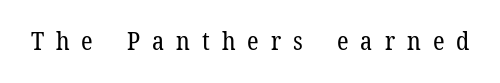
The image shows 25 px text type, upright; set unusually wide letter spacing (+0.48 em), not underlined.
